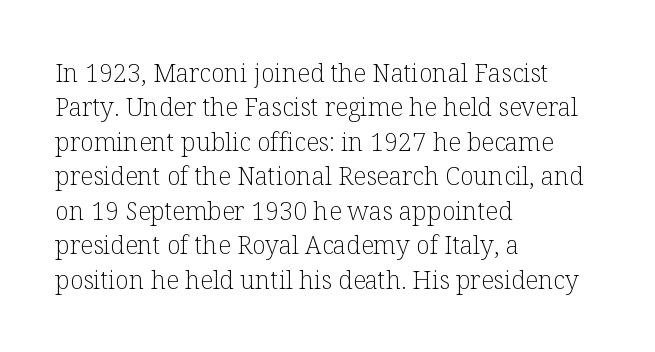
The image shows 25 px text type, upright; set left-aligned, normal line spacing (1.38x), normal letter spacing, not underlined.
